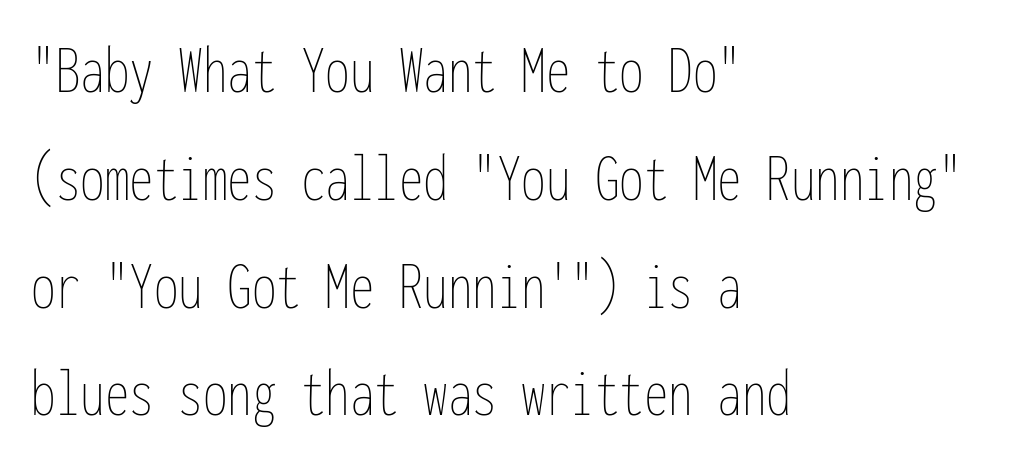
Stroke thickness stays within the range of a standard reading face or lighter. Does the copy run flush right? No — it runs flush left. Posture: straight, roman, zero tilt. The letters march in equal steps, a hallmark of fixed-pitch type. You could call the tracking neutral — neither tight nor loose.
